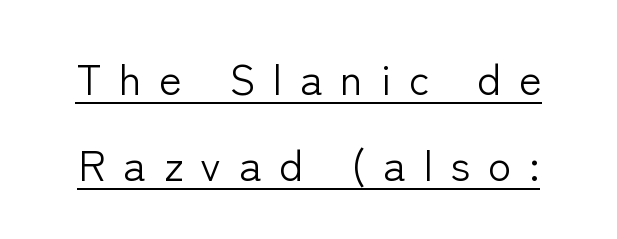
The vertical gap from one line to the next is large. A typesetter would call this heavily tracked-out type. Unlike italic type, these characters show no tilt at all. Observe the absence of serifs on each vertical stroke in this sample.
